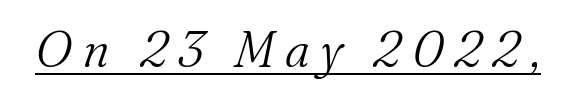
Q: Is the text bold? A: No.
Q: Is the text italic (slanted)? A: Yes, it leans right by about 16 degrees.
Q: Is the typeface a serif or a sans-serif typeface? A: Serif.
Q: Is the text underlined? A: Yes.
Q: Is the spacing between letters normal or unusually wide? A: Unusually wide.
Q: Width (condensed, normal, or wide)? A: Normal.
Q: Stroke contrast? A: Medium.
Q: x-height? A: Small.
Q: Monospaced? A: No.
